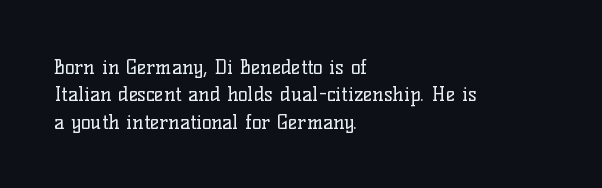
{"italic": "no", "bold": "no", "underline": "no", "align": "left", "line_spacing": "normal", "line_spacing_ratio": 1.37, "letter_spacing": "normal", "letter_spacing_em": 0.0, "glyph_px": 20}
